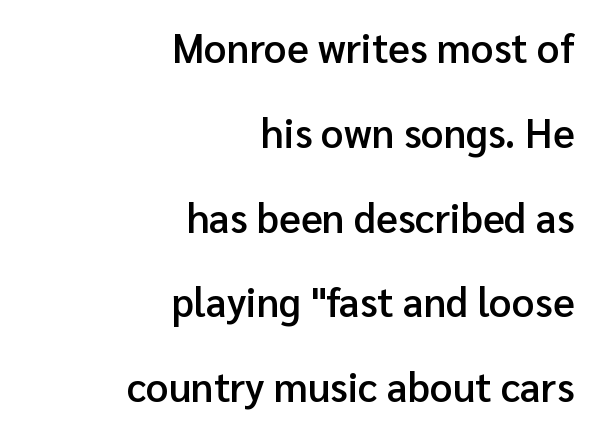
The image shows 40 px semibold sans-serif type, upright; set right-aligned, loose line spacing (2.12x), normal letter spacing, not underlined; low stroke contrast and a medium x-height.
